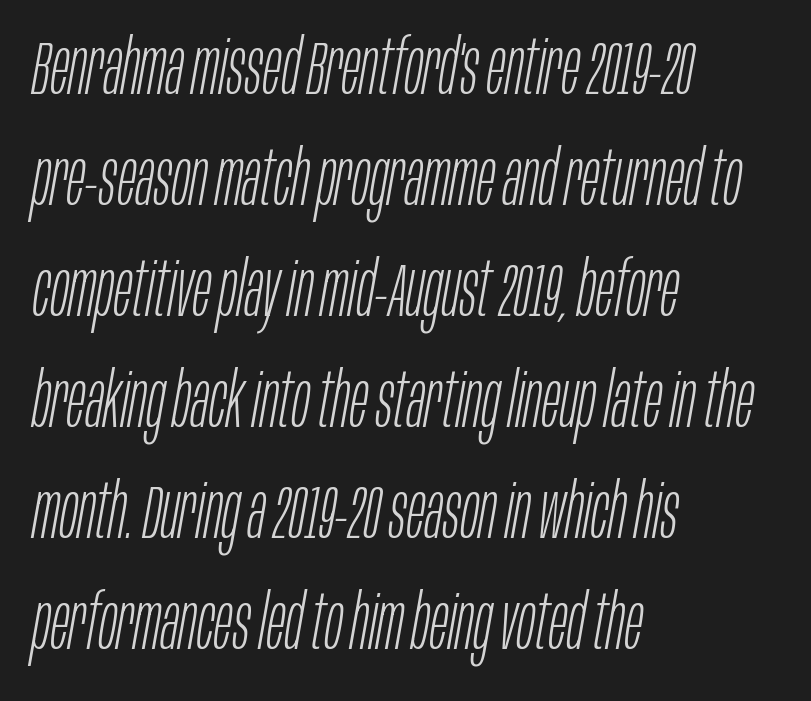
The image shows 76 px light, condensed type, italic (leaning right); set left-aligned, normal line spacing (1.46x), normal letter spacing, not underlined; low stroke contrast and a large x-height.
